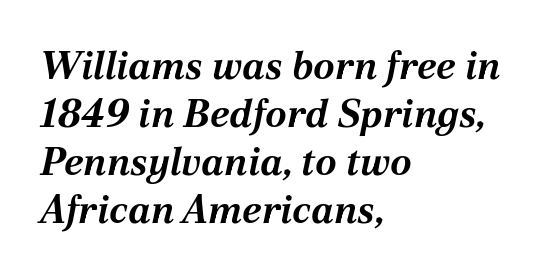
Rule under the text: the space is simply empty. Character widths vary here, with narrow letters taking less room than wide ones. The gaps between neighbouring characters are ordinary and unremarkable. A student would call this left alignment; a typographer would say flush left, rag right. The rendering uses a bold face; every stroke is thick and dark. Looking at the ascenders, they clearly lean.
